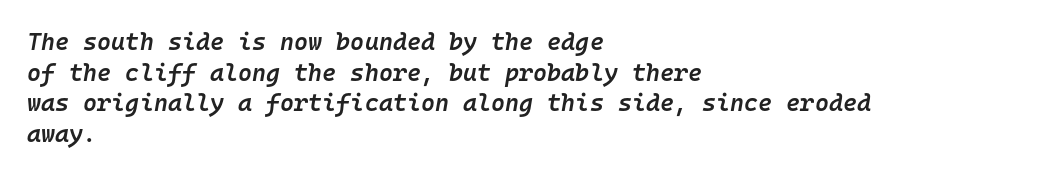
The image shows 24 px text type, italic (leaning right); set left-aligned, normal line spacing (1.28x), normal letter spacing, not underlined.
